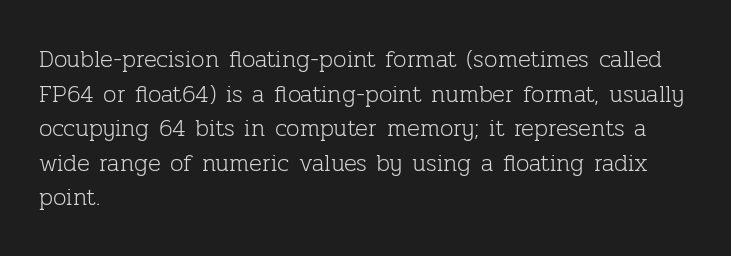
The image shows 24 px text type, upright; set left-aligned, normal line spacing (1.44x), normal letter spacing, not underlined.
